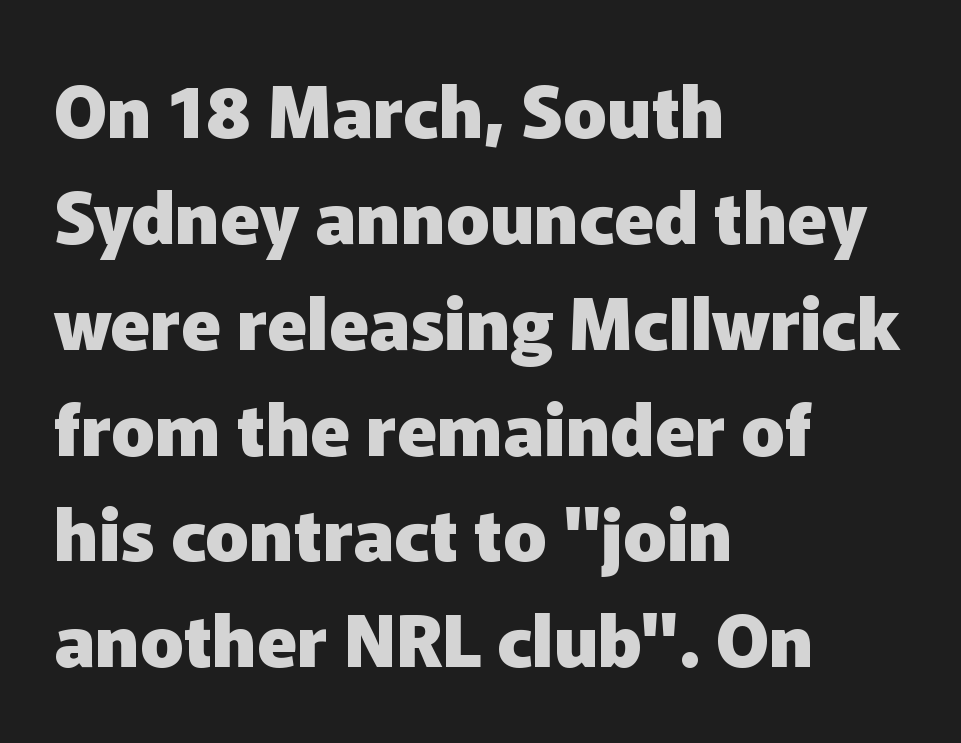
Reading down the block, your eye returns to a fixed left position each line. Spacing verdict: proportional, widths tailored to each character. The space beneath each line is pristine and unruled. The space between consecutive lines is moderate. Vertical strokes here are truly vertical.
